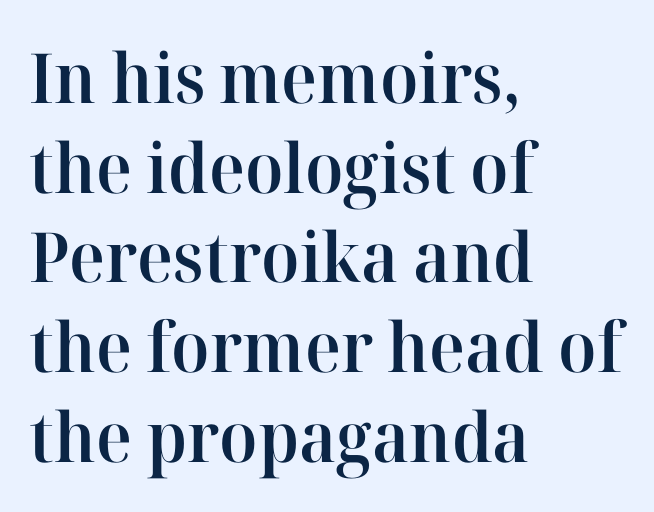
Q: Is the text bold? A: Semi-bold.
Q: Is the text italic (slanted)? A: No, it is upright.
Q: Is the typeface a serif or a sans-serif typeface? A: Serif.
Q: Is the text underlined? A: No.
Q: How is the paragraph aligned? A: Left-aligned.
Q: Is the spacing between letters normal or unusually wide? A: Normal.
Q: Is the spacing between lines tight, normal or loose? A: Normal.
Q: Width (condensed, normal, or wide)? A: Normal.
Q: Stroke contrast? A: High.
Q: x-height? A: Medium.
Q: Monospaced? A: No.
